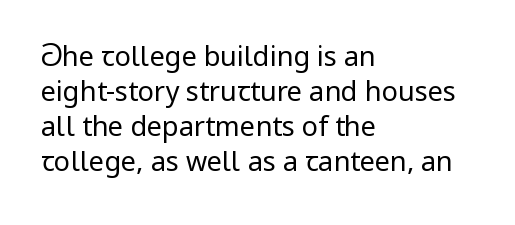
Q: Is the text bold? A: No.
Q: Is the text italic (slanted)? A: No, it is upright.
Q: Is the text underlined? A: No.
Q: How is the paragraph aligned? A: Left-aligned.
Q: Is the spacing between letters normal or unusually wide? A: Normal.
Q: Is the spacing between lines tight, normal or loose? A: Normal.
